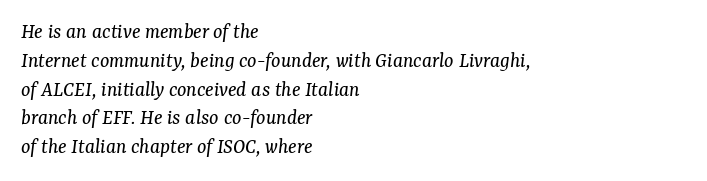
Q: Is the text bold? A: No.
Q: Is the text italic (slanted)? A: Yes, it leans right by about 7 degrees.
Q: Is the text underlined? A: No.
Q: How is the paragraph aligned? A: Left-aligned.
Q: Is the spacing between letters normal or unusually wide? A: Normal.
Q: Is the spacing between lines tight, normal or loose? A: Normal.
